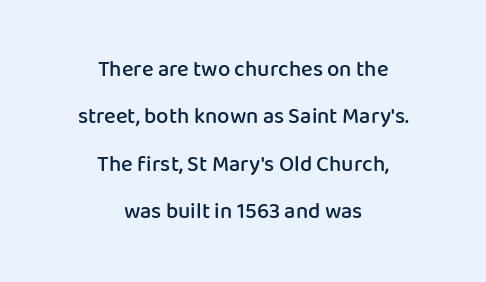
The image shows 22 px text type, upright; set centered, loose line spacing (2.15x), normal letter spacing, not underlined.
